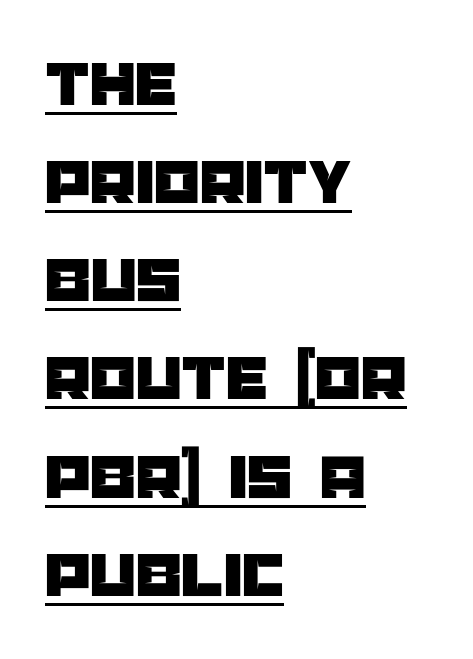
Caption: standard tracking, unaltered. In terms of leading, this rendering sits right in the middle. These lines are composed in type without serifs. Posture: upright roman. If you drew a ruler down the left edge, every line would touch it. This sample has the flowing, uneven cadence of proportional lettering.
